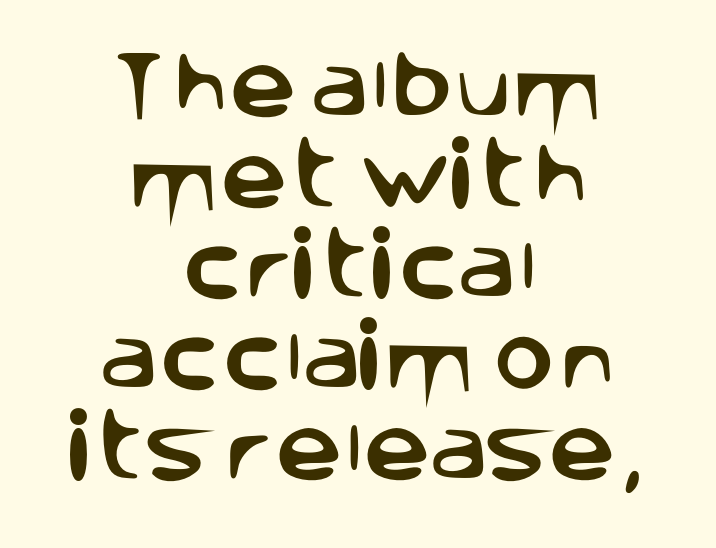
The image shows 75 px sans-serif type, upright; set centered, line spacing 1.21x, normal letter spacing, not underlined; low stroke contrast and a large x-height.
